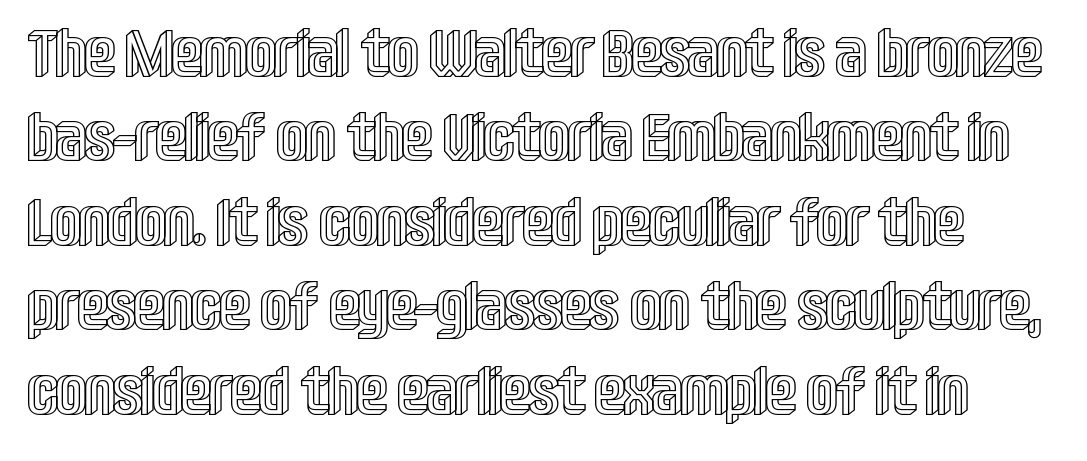
{"italic": "no", "width": "condensed", "x_height": "large", "monospaced": "no", "underline": "no", "line_spacing": "normal", "line_spacing_ratio": 1.28, "letter_spacing": "normal", "letter_spacing_em": 0.0, "glyph_px": 66}
